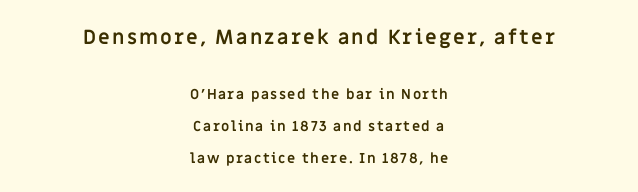
{"italic": "no", "bold": "yes", "underline": "no", "align": "center", "line_spacing": "loose", "line_spacing_ratio": 2.27, "larger_block": "first", "size_ratio": 1.43, "glyph_px": 20}
